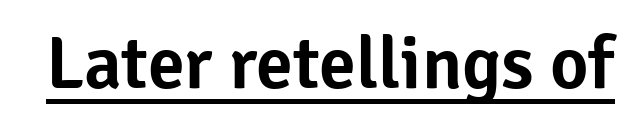
Is this a fixed-width face? No — the glyphs have proportional, varying widths. Like a heading marked for emphasis, these lines bear an underscore. No extra tracking has been applied to these lines. Is this a sans? Yes — the strokes have no serifs.
